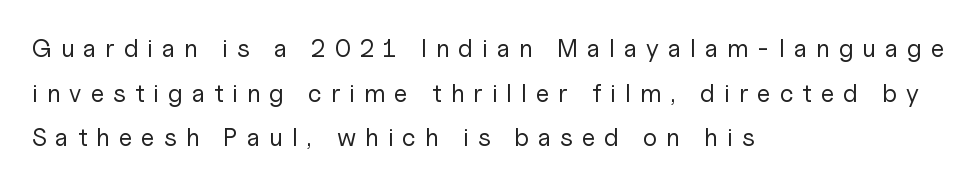
This sample uses expanded letter spacing, leaving extra air between glyphs. The type sits square on the baseline with zero lean. The string is rendered with underlining switched off. The text block is weighted toward the left margin, trailing off unevenly rightward. The letters look calm and open, with moderate or lighter stems.
